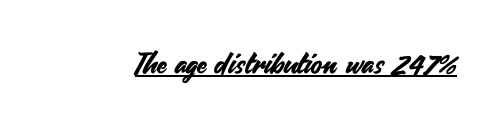
The image shows 29 px sans-serif type; set normal letter spacing, underlined; medium stroke contrast and a small x-height.
